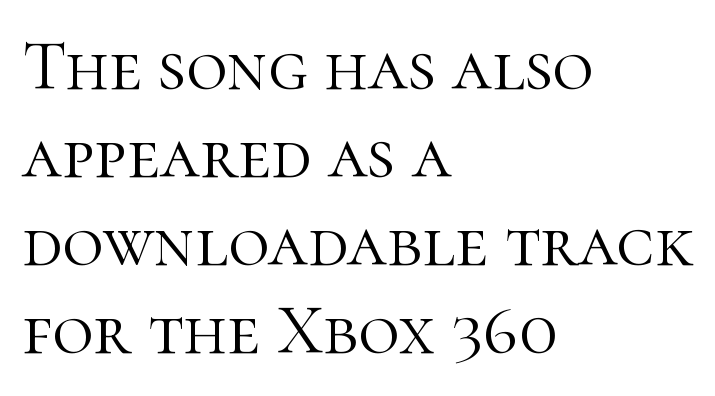
{"serif": "yes", "italic": "no", "bold": "no", "weight": "light", "width": "normal", "stroke_contrast": "high", "x_height": "medium", "monospaced": "no", "underline": "no", "align": "left", "line_spacing_ratio": 1.24, "letter_spacing": "normal", "letter_spacing_em": 0.0, "glyph_px": 71}
